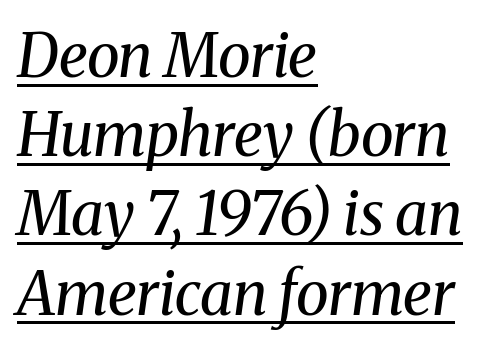
Q: Is the text bold? A: No.
Q: Is the text italic (slanted)? A: Yes, it leans right by about 8 degrees.
Q: Is the typeface a serif or a sans-serif typeface? A: Serif.
Q: Is the text underlined? A: Yes.
Q: How is the paragraph aligned? A: Left-aligned.
Q: Is the spacing between letters normal or unusually wide? A: Normal.
Q: Is the spacing between lines tight, normal or loose? A: Normal.
Q: Width (condensed, normal, or wide)? A: Normal.
Q: Stroke contrast? A: Medium.
Q: x-height? A: Medium.
Q: Monospaced? A: No.
